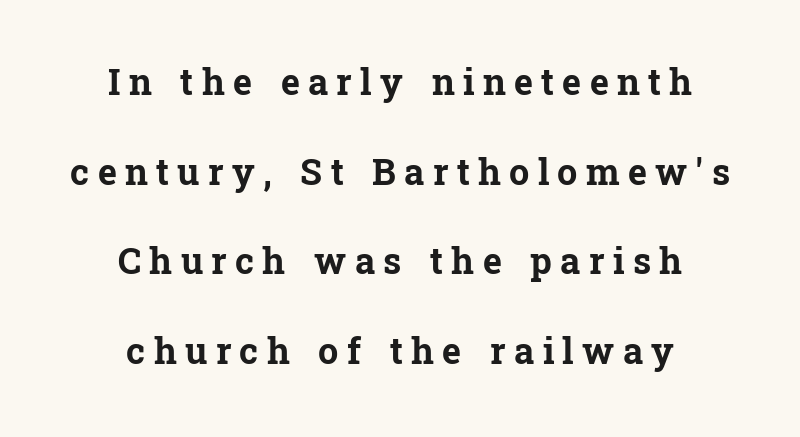
Baseline-to-baseline distance is far greater than the letter height. The type family on display is of the serif kind. On the weight axis this lands at bold, roughly 700. Caption: multi-line text, centered on the measure.
